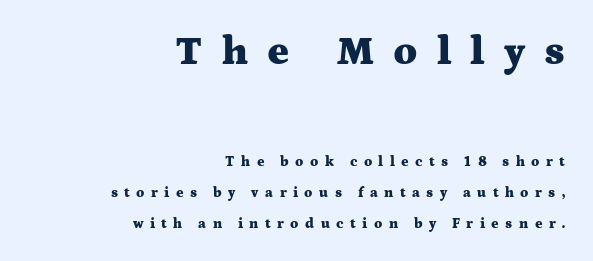
The letters advance in unequal steps, a hallmark of proportional type. Pretty heavy lettering here — definitely bold. Designer's note — italics off, roman on. Little horizontal feet cap the strokes, marking this as serif type. Anything drawn beneath the words? Only blank space.
